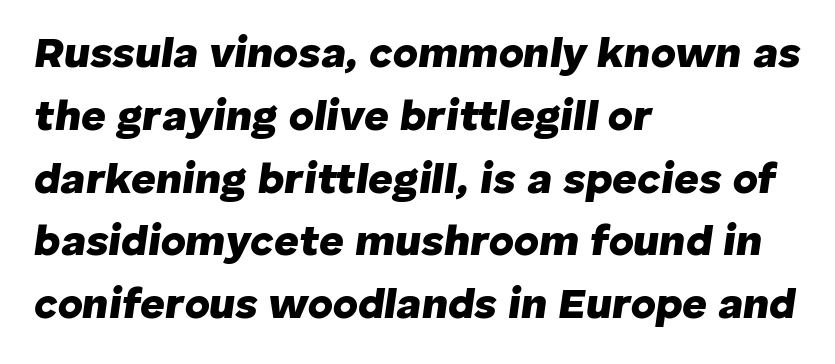
The image shows 43 px heavy type, italic (leaning right); set left-aligned, normal line spacing (1.46x), normal letter spacing, not underlined; low stroke contrast and a medium x-height.
